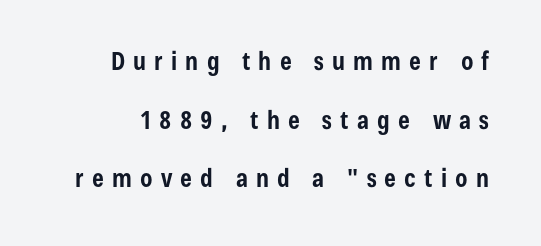
Q: Is the text bold? A: Yes.
Q: Is the text italic (slanted)? A: No, it is upright.
Q: Is the text underlined? A: No.
Q: Is the spacing between letters normal or unusually wide? A: Unusually wide.
Q: Is the spacing between lines tight, normal or loose? A: Loose.
